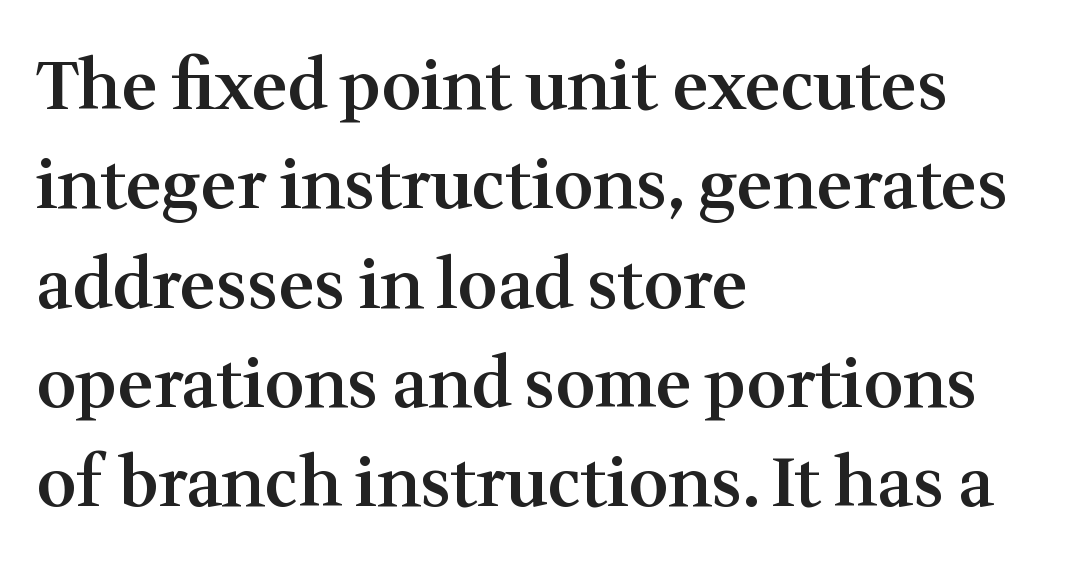
{"serif": "yes", "italic": "no", "bold": "semi", "weight": "semibold", "width": "normal", "stroke_contrast": "medium", "x_height": "medium", "monospaced": "no", "underline": "no", "align": "left", "line_spacing": "normal", "line_spacing_ratio": 1.46, "letter_spacing": "normal", "letter_spacing_em": 0.0, "glyph_px": 68}
